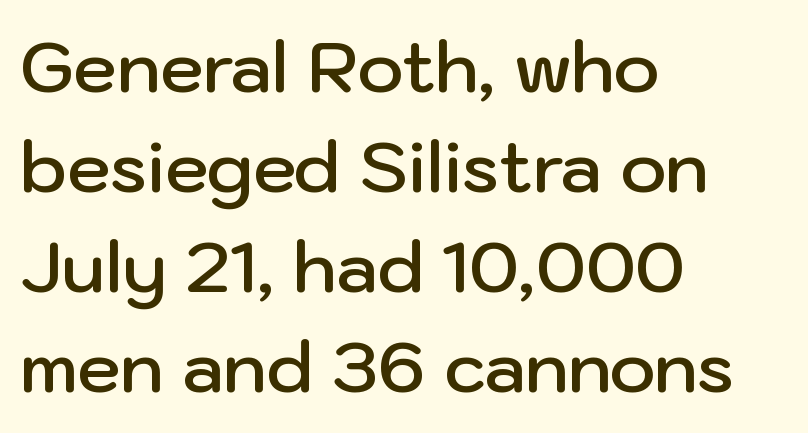
Q: Is the text bold? A: Semi-bold.
Q: Is the text italic (slanted)? A: No, it is upright.
Q: Is the typeface a serif or a sans-serif typeface? A: Sans-serif.
Q: Is the text underlined? A: No.
Q: How is the paragraph aligned? A: Left-aligned.
Q: Is the spacing between letters normal or unusually wide? A: Normal.
Q: Is the spacing between lines tight, normal or loose? A: Normal.
Q: Width (condensed, normal, or wide)? A: Normal.
Q: Stroke contrast? A: Low.
Q: x-height? A: Medium.
Q: Monospaced? A: No.
